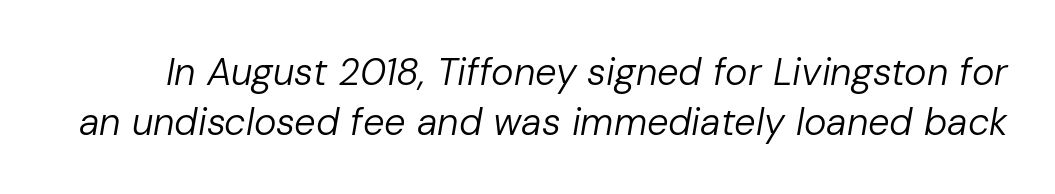
Q: Is the text bold? A: No.
Q: Is the text italic (slanted)? A: Yes, it leans right by about 10 degrees.
Q: Is the text underlined? A: No.
Q: Is the spacing between letters normal or unusually wide? A: Normal.
Q: Is the spacing between lines tight, normal or loose? A: Normal.
Q: Width (condensed, normal, or wide)? A: Normal.
Q: Stroke contrast? A: Low.
Q: x-height? A: Medium.
Q: Monospaced? A: No.
